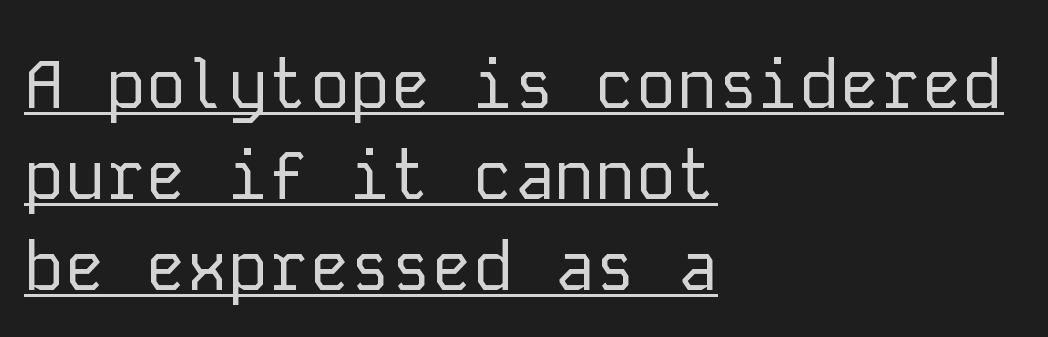
The image shows 68 px regular-weight sans-serif type, upright, monospaced; set left-aligned, normal line spacing (1.34x), normal letter spacing, underlined; low stroke contrast and a medium x-height.
